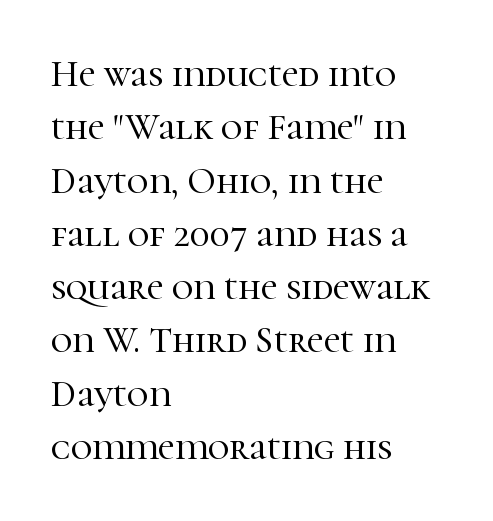
Q: Is the text italic (slanted)? A: No, it is upright.
Q: Is the typeface a serif or a sans-serif typeface? A: Serif.
Q: Is the text underlined? A: No.
Q: How is the paragraph aligned? A: Left-aligned.
Q: Is the spacing between letters normal or unusually wide? A: Normal.
Q: Is the spacing between lines tight, normal or loose? A: Normal.
Q: Width (condensed, normal, or wide)? A: Normal.
Q: Stroke contrast? A: High.
Q: x-height? A: Medium.
Q: Monospaced? A: No.
